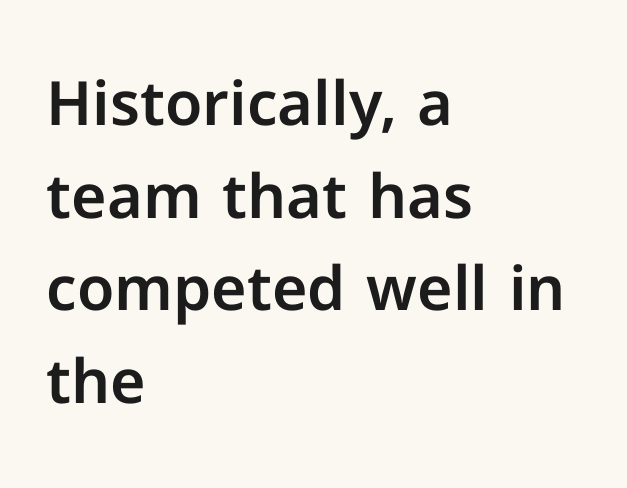
Think of a printed novel: that variable character pitch is what you see here. Each letter's strokes conclude bluntly, with no projecting serifs. Glyph-to-glyph distance matches everyday printed text. The compositor pushed each line to the left boundary.
